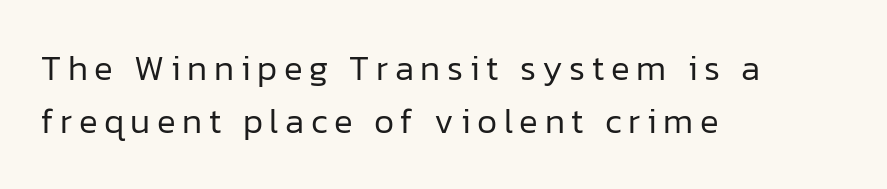
A clean baseline with only descenders dipping below it. Horizontally, the lines are justified to the leading edge only. Honestly, the row spacing looks completely unremarkable. The passage shown is typeset with a sans-serif family.
